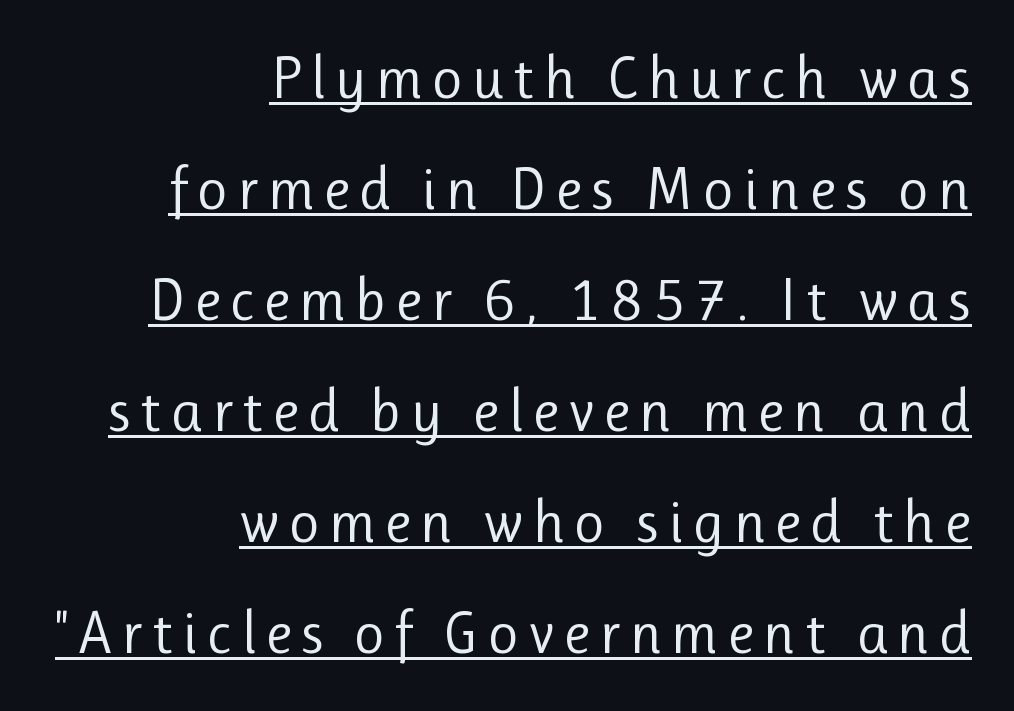
{"serif": "no", "italic": "no", "bold": "no", "weight": "regular", "width": "normal", "stroke_contrast": "low", "x_height": "medium", "monospaced": "no", "underline": "yes", "align": "right", "line_spacing_ratio": 1.85, "glyph_px": 60}
